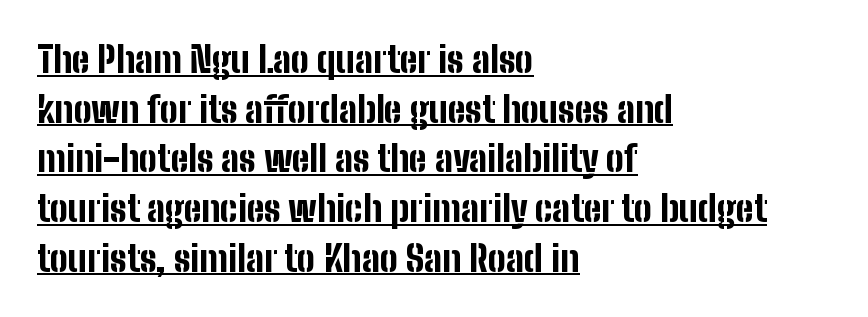
Q: Is the text bold? A: Yes.
Q: Is the text italic (slanted)? A: No, it is upright.
Q: Is the typeface a serif or a sans-serif typeface? A: Sans-serif.
Q: Is the text underlined? A: Yes.
Q: How is the paragraph aligned? A: Left-aligned.
Q: Is the spacing between letters normal or unusually wide? A: Normal.
Q: Is the spacing between lines tight, normal or loose? A: Normal.
Q: Width (condensed, normal, or wide)? A: Condensed.
Q: Stroke contrast? A: Low.
Q: x-height? A: Medium.
Q: Monospaced? A: No.
